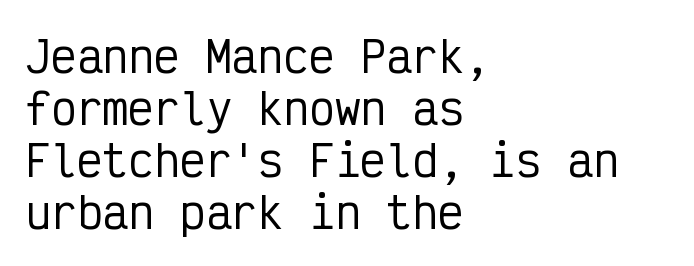
{"serif": "no", "italic": "no", "width": "condensed", "stroke_contrast": "low", "x_height": "medium", "monospaced": "yes", "underline": "no", "align": "left", "line_spacing_ratio": 1.21, "letter_spacing": "normal", "letter_spacing_em": 0.0, "glyph_px": 43}
